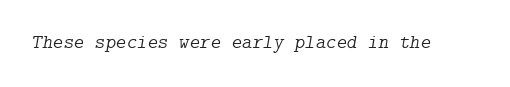
The image shows 20 px text type, italic (leaning right); set normal letter spacing, not underlined.
